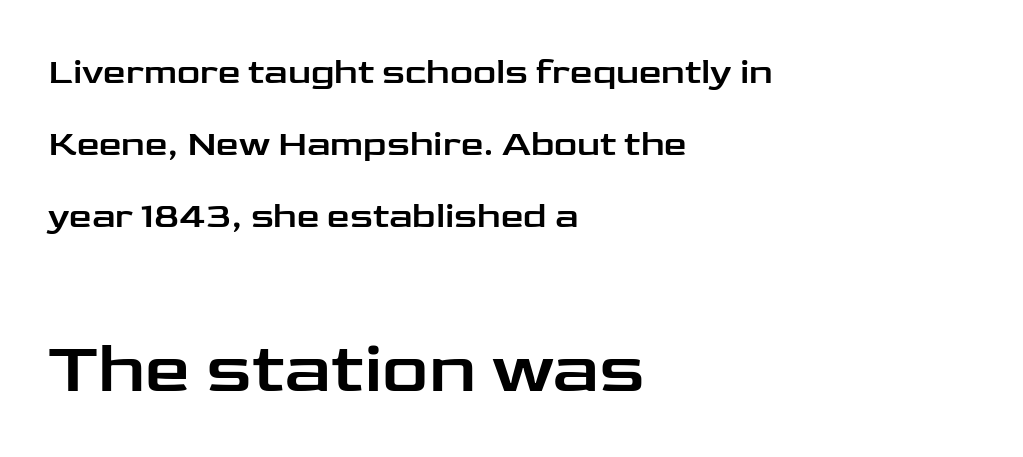
Do the characters align in a grid? No, the font is proportional. Regarding leading, the lines here are spaced well apart. The passage shown is not underscored anywhere. Every character sits straight up, as roman type does. This rendering leaves character spacing at its baseline value.
